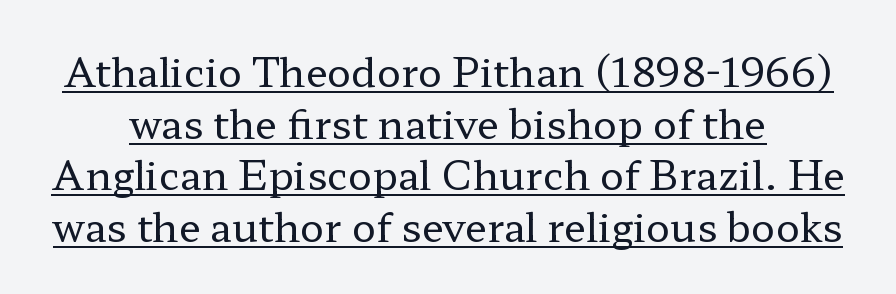
{"serif": "yes", "italic": "no", "bold": "no", "weight": "regular", "width": "wide", "stroke_contrast": "low", "x_height": "medium", "monospaced": "no", "underline": "yes", "line_spacing": "normal", "line_spacing_ratio": 1.29, "letter_spacing": "normal", "letter_spacing_em": 0.0, "glyph_px": 40}
